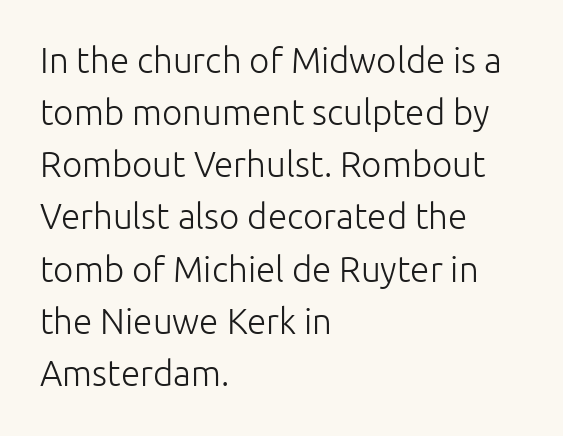
{"serif": "no", "italic": "no", "bold": "no", "weight": "light", "width": "normal", "stroke_contrast": "low", "x_height": "medium", "monospaced": "no", "underline": "no", "align": "left", "line_spacing": "normal", "line_spacing_ratio": 1.49, "letter_spacing": "normal", "letter_spacing_em": 0.0, "glyph_px": 35}
